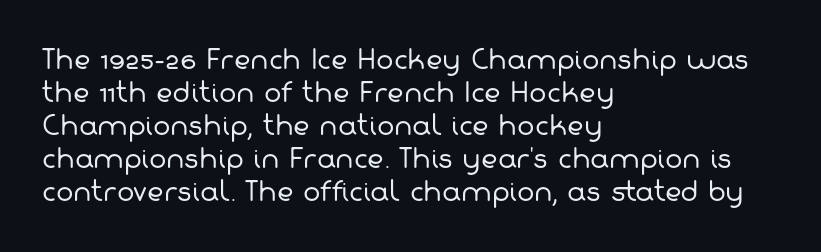
Q: Is the text bold? A: No.
Q: Is the text underlined? A: No.
Q: How is the paragraph aligned? A: Left-aligned.
Q: Is the spacing between letters normal or unusually wide? A: Normal.
Q: Is the spacing between lines tight, normal or loose? A: Normal.
